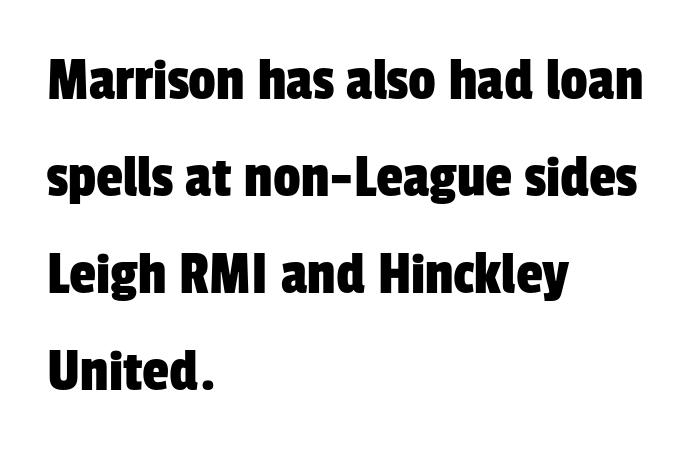
{"serif": "no", "width": "condensed", "stroke_contrast": "low", "x_height": "medium", "monospaced": "no", "underline": "no", "align": "left", "line_spacing": "normal", "line_spacing_ratio": 1.59, "letter_spacing": "normal", "letter_spacing_em": 0.0, "glyph_px": 61}
